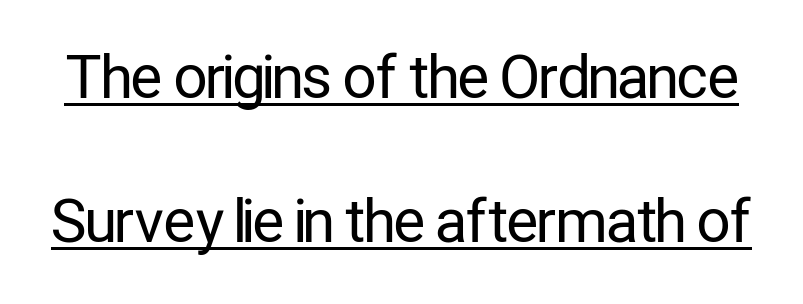
{"serif": "no", "italic": "no", "bold": "no", "weight": "regular", "width": "condensed", "stroke_contrast": "low", "x_height": "medium", "monospaced": "no", "underline": "yes", "line_spacing": "loose", "line_spacing_ratio": 2.44, "letter_spacing": "normal", "letter_spacing_em": 0.0, "glyph_px": 59}
